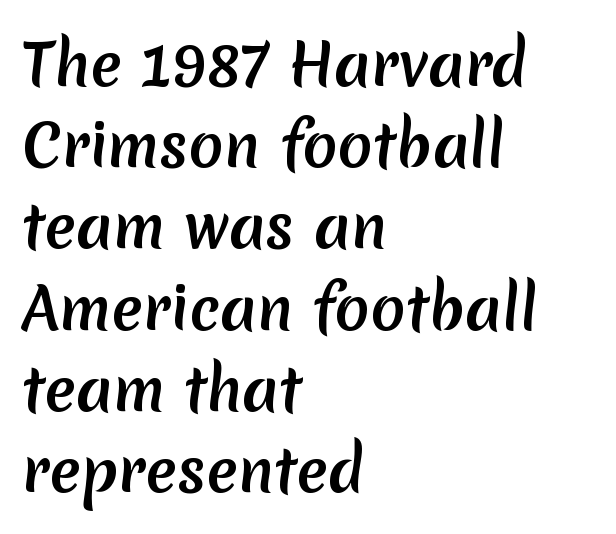
Q: Is the text bold? A: Yes.
Q: Is the typeface a serif or a sans-serif typeface? A: Sans-serif.
Q: Is the text underlined? A: No.
Q: How is the paragraph aligned? A: Left-aligned.
Q: Is the spacing between letters normal or unusually wide? A: Normal.
Q: Is the spacing between lines tight, normal or loose? A: Normal.
Q: Width (condensed, normal, or wide)? A: Normal.
Q: Stroke contrast? A: Low.
Q: x-height? A: Medium.
Q: Monospaced? A: No.
